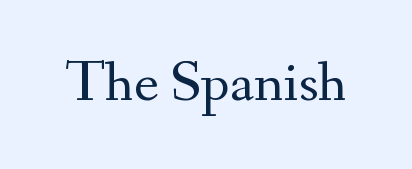
{"serif": "yes", "italic": "no", "bold": "no", "weight": "regular", "width": "normal", "stroke_contrast": "medium", "x_height": "small", "monospaced": "no", "underline": "no", "letter_spacing": "normal", "letter_spacing_em": 0.0, "glyph_px": 58}
